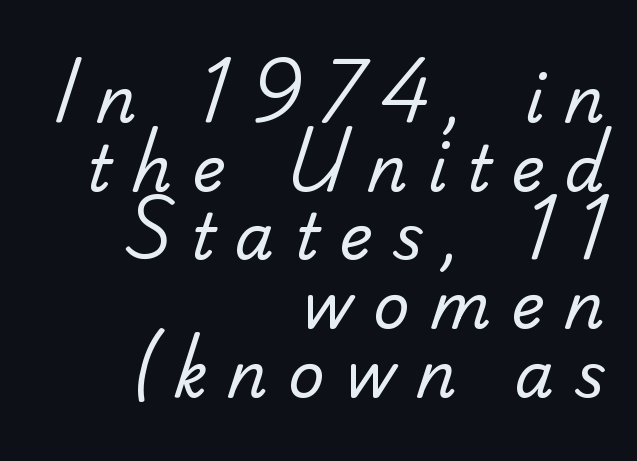
{"serif": "no", "bold": "no", "weight": "regular", "width": "normal", "stroke_contrast": "low", "x_height": "small", "monospaced": "no", "underline": "no", "align": "right", "line_spacing": "tight", "line_spacing_ratio": 1.09, "letter_spacing": "wide", "letter_spacing_em": 0.32, "glyph_px": 63}
